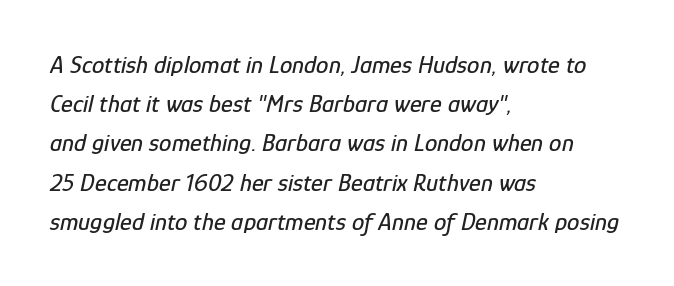
{"italic": "yes", "lean": "right", "slant_degrees": 12, "underline": "no", "align": "left", "line_spacing": "normal", "line_spacing_ratio": 1.57, "letter_spacing": "normal", "letter_spacing_em": 0.0, "glyph_px": 25}
